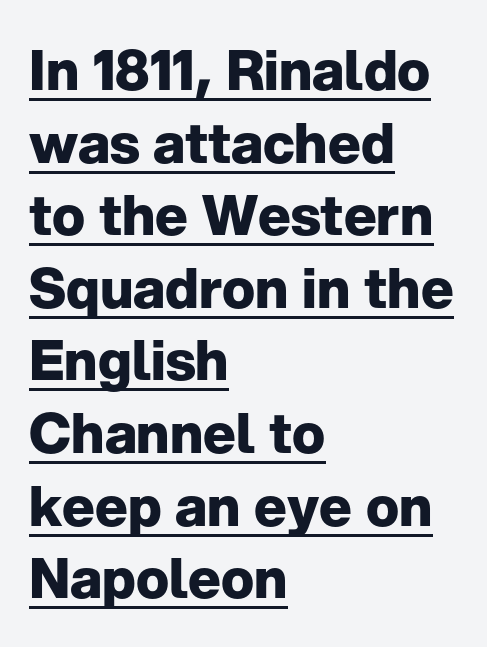
Q: Is the text bold? A: Yes.
Q: Is the text italic (slanted)? A: No, it is upright.
Q: Is the typeface a serif or a sans-serif typeface? A: Sans-serif.
Q: Is the text underlined? A: Yes.
Q: How is the paragraph aligned? A: Left-aligned.
Q: Is the spacing between letters normal or unusually wide? A: Normal.
Q: Is the spacing between lines tight, normal or loose? A: Normal.
Q: Width (condensed, normal, or wide)? A: Normal.
Q: Stroke contrast? A: Low.
Q: x-height? A: Medium.
Q: Monospaced? A: No.
